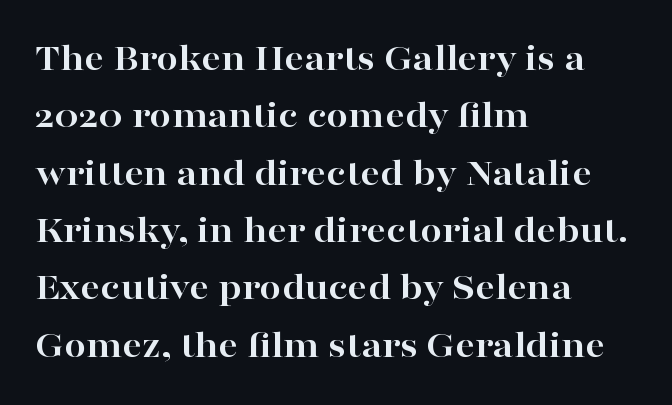
Q: Is the text bold? A: Yes.
Q: Is the text italic (slanted)? A: No, it is upright.
Q: Is the typeface a serif or a sans-serif typeface? A: Serif.
Q: Is the text underlined? A: No.
Q: How is the paragraph aligned? A: Left-aligned.
Q: Is the spacing between letters normal or unusually wide? A: Normal.
Q: Is the spacing between lines tight, normal or loose? A: Normal.
Q: Width (condensed, normal, or wide)? A: Wide.
Q: Stroke contrast? A: High.
Q: x-height? A: Medium.
Q: Monospaced? A: No.
